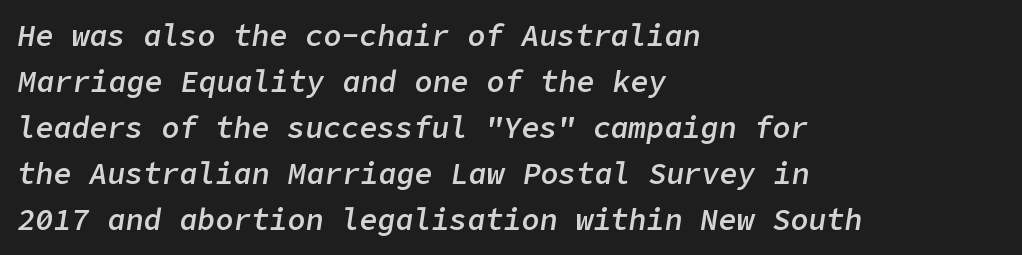
The image shows 30 px semibold type, italic (leaning right); set left-aligned, normal line spacing (1.53x), normal letter spacing, not underlined; low stroke contrast and a medium x-height.
